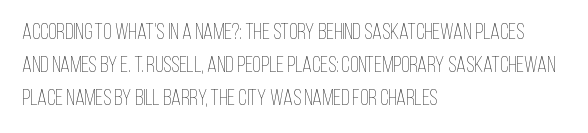
The image shows 22 px text type, upright; set left-aligned, normal line spacing (1.49x), normal letter spacing, not underlined.
